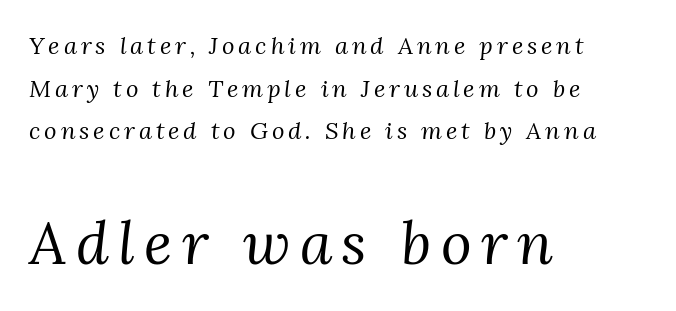
The image shows 59 px regular-weight serif type, italic (leaning right); set left-aligned, line spacing 1.78x, not underlined; the second (bottom) block is 2.46x larger; medium stroke contrast and a medium x-height.
